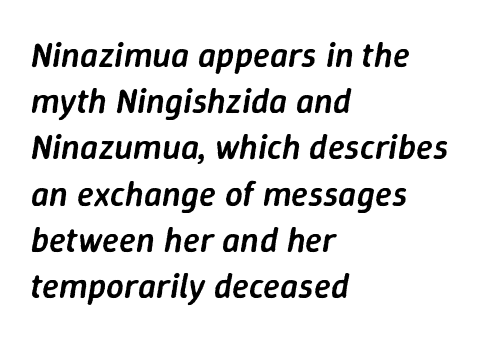
Q: Is the text bold? A: Semi-bold.
Q: Is the text italic (slanted)? A: Yes, it leans right by about 9 degrees.
Q: Is the text underlined? A: No.
Q: How is the paragraph aligned? A: Left-aligned.
Q: Is the spacing between letters normal or unusually wide? A: Normal.
Q: Is the spacing between lines tight, normal or loose? A: Normal.
Q: Width (condensed, normal, or wide)? A: Normal.
Q: Stroke contrast? A: Low.
Q: x-height? A: Medium.
Q: Monospaced? A: No.
